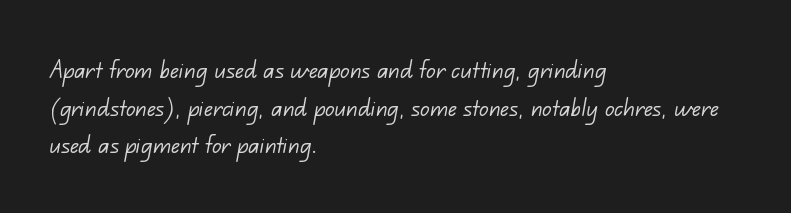
{"serif": "no", "bold": "no", "weight": "light", "width": "normal", "stroke_contrast": "low", "x_height": "small", "monospaced": "no", "underline": "no", "align": "left", "line_spacing": "normal", "line_spacing_ratio": 1.3, "letter_spacing": "normal", "letter_spacing_em": 0.0, "glyph_px": 29}
